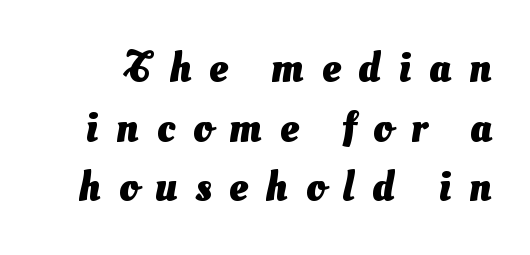
Typographic density is high because the face is bold. The string is rendered with underlining switched off. Vertically, the passage feels balanced, rows spaced as you'd expect. These lines are rendered in a variable-pitch font.
